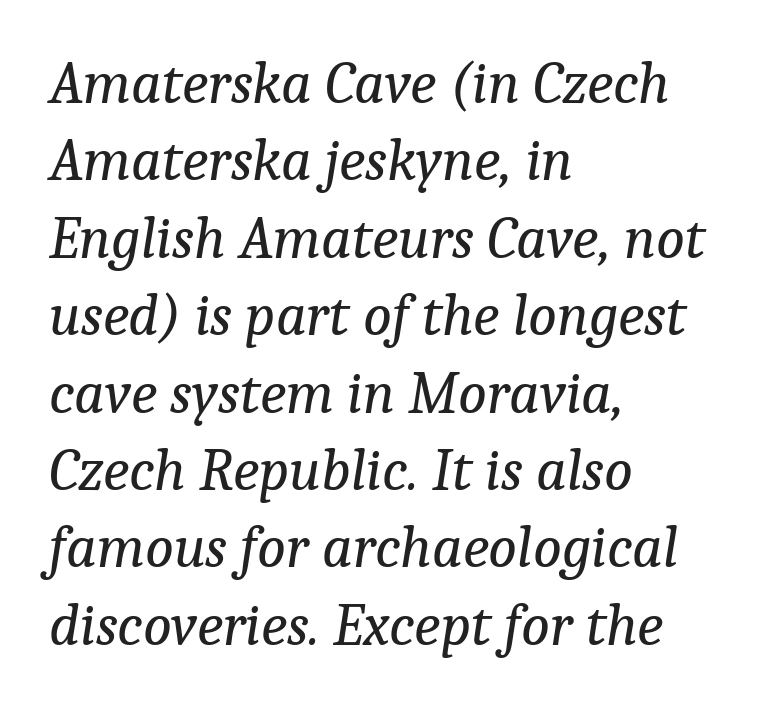
{"serif": "yes", "italic": "yes", "lean": "right", "slant_degrees": 9, "bold": "no", "weight": "regular", "width": "normal", "stroke_contrast": "low", "x_height": "medium", "monospaced": "no", "underline": "no", "align": "left", "line_spacing": "normal", "line_spacing_ratio": 1.29, "letter_spacing": "normal", "letter_spacing_em": 0.0, "glyph_px": 60}
